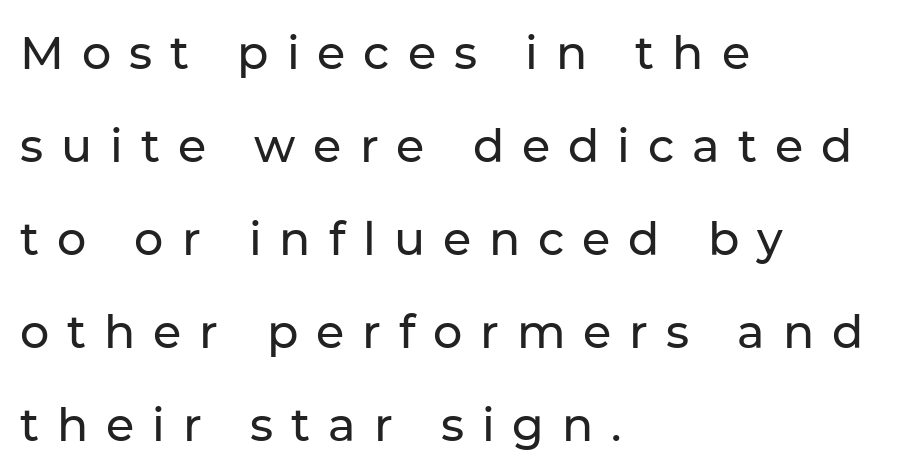
{"serif": "no", "italic": "no", "width": "normal", "stroke_contrast": "low", "x_height": "medium", "monospaced": "no", "underline": "no", "align": "left", "line_spacing": "loose", "line_spacing_ratio": 2.02, "letter_spacing": "wide", "letter_spacing_em": 0.39, "glyph_px": 46}
